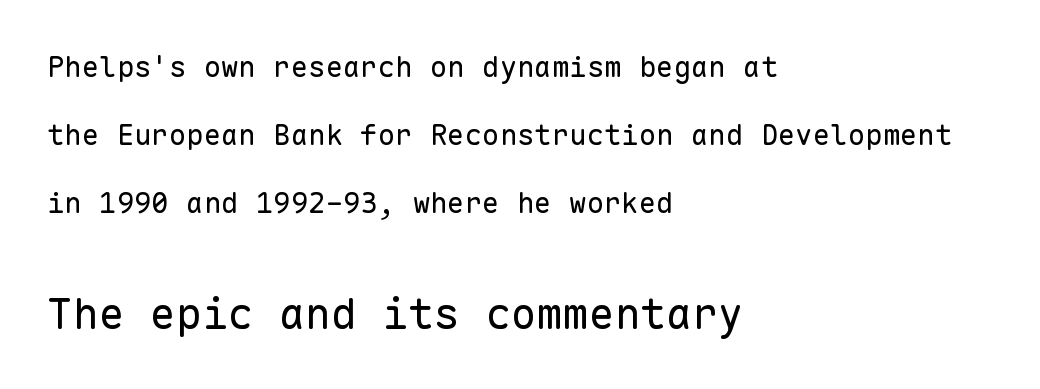
Q: Is the text bold? A: No.
Q: Is the text italic (slanted)? A: No, it is upright.
Q: Is the typeface a serif or a sans-serif typeface? A: Sans-serif.
Q: Is the text underlined? A: No.
Q: How is the paragraph aligned? A: Left-aligned.
Q: Is the spacing between letters normal or unusually wide? A: Normal.
Q: Is the spacing between lines tight, normal or loose? A: Loose.
Q: Which block of text is set in a larger size, the first (top) or the second (bottom)? A: The second (bottom) one.
Q: Width (condensed, normal, or wide)? A: Normal.
Q: Stroke contrast? A: Low.
Q: x-height? A: Medium.
Q: Monospaced? A: Yes.
